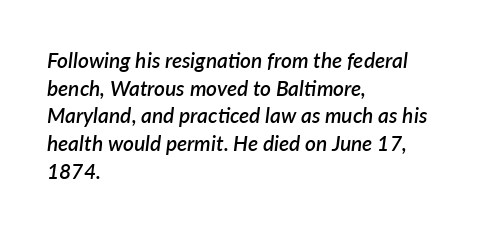
This is moderately heavy type, rendered in semibold. Each line starts at the same left margin while the right side varies. Emphasis-style slanted type is in use. Students, note that the glyphs here touch the page at normal intervals.
